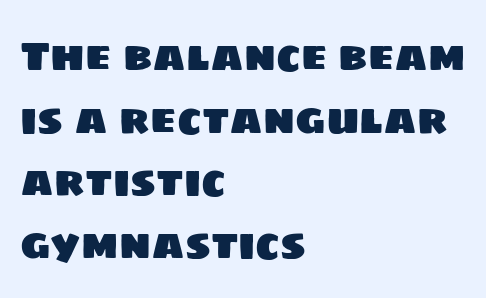
Q: Is the typeface a serif or a sans-serif typeface? A: Sans-serif.
Q: Is the text underlined? A: No.
Q: How is the paragraph aligned? A: Left-aligned.
Q: Is the spacing between letters normal or unusually wide? A: Normal.
Q: Is the spacing between lines tight, normal or loose? A: Normal.
Q: Width (condensed, normal, or wide)? A: Normal.
Q: Stroke contrast? A: Low.
Q: x-height? A: Large.
Q: Monospaced? A: No.
